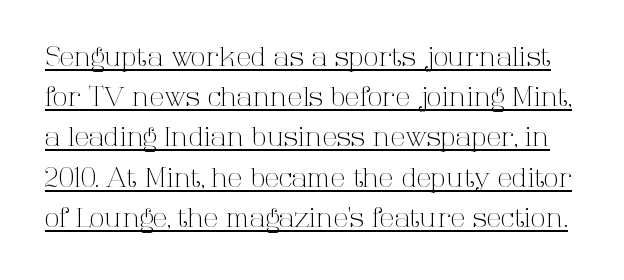
The image shows 27 px text type, upright; set normal line spacing (1.49x), normal letter spacing, underlined.
